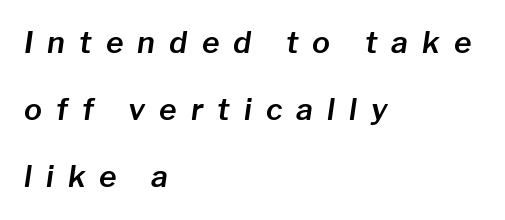
Q: Is the text italic (slanted)? A: Yes, it leans right by about 8 degrees.
Q: Is the text underlined? A: No.
Q: How is the paragraph aligned? A: Left-aligned.
Q: Is the spacing between letters normal or unusually wide? A: Unusually wide.
Q: Is the spacing between lines tight, normal or loose? A: Loose.
Q: Width (condensed, normal, or wide)? A: Normal.
Q: Stroke contrast? A: Low.
Q: x-height? A: Medium.
Q: Monospaced? A: No.
